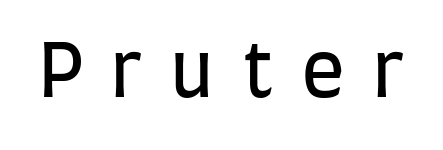
The image shows 73 px regular-weight, condensed sans-serif type, upright; set unusually wide letter spacing (+0.37 em), not underlined; low stroke contrast and a large x-height.
